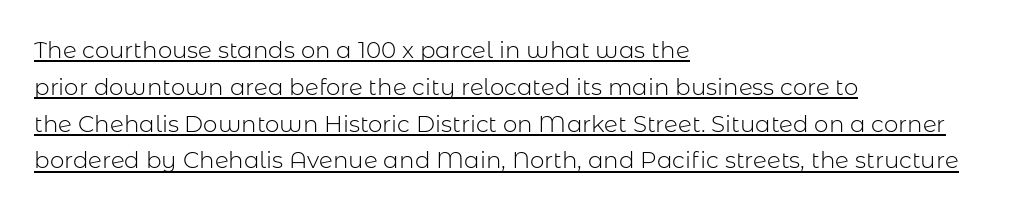
Q: Is the text bold? A: No.
Q: Is the text italic (slanted)? A: No, it is upright.
Q: Is the text underlined? A: Yes.
Q: How is the paragraph aligned? A: Left-aligned.
Q: Is the spacing between letters normal or unusually wide? A: Normal.
Q: Is the spacing between lines tight, normal or loose? A: Normal.
